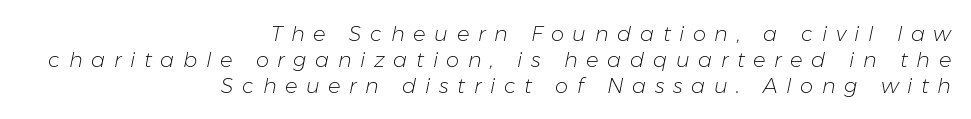
{"italic": "yes", "lean": "right", "slant_degrees": 11, "bold": "no", "underline": "no", "align": "right", "line_spacing_ratio": 1.23, "letter_spacing": "wide", "letter_spacing_em": 0.41, "glyph_px": 21}
